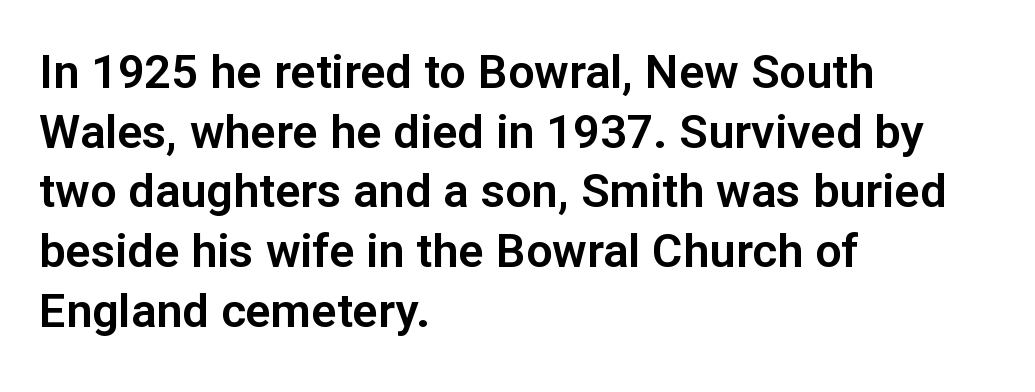
Nope, no serifs anywhere on these letters. If you measured baseline to baseline, you'd find a middling distance. Caption: multi-line text, flush left, ragged right. No italicization has been applied; the sample stays upright. The space directly below the letters is spotless.
